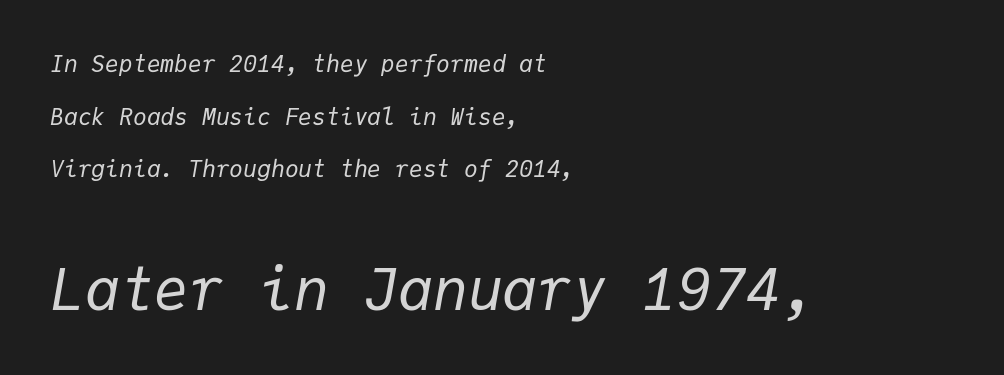
In CSS terms this would be text-align: left. The more generous point size was reserved for the lower chunk. No word sits above an underline. Fixed-width glyphs throughout — classic coding-font behaviour. Bold? No — there's no thickening of the strokes.
